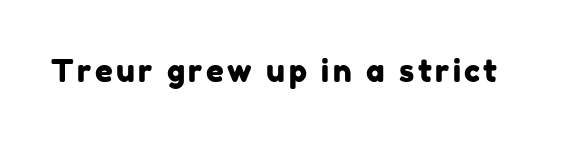
{"serif": "no", "width": "normal", "stroke_contrast": "low", "x_height": "medium", "monospaced": "no", "underline": "no", "glyph_px": 31}
